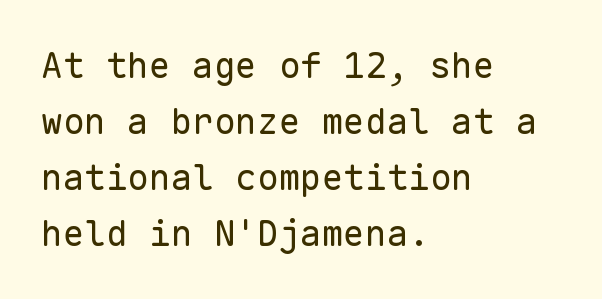
Q: Is the text bold? A: No.
Q: Is the text italic (slanted)? A: No, it is upright.
Q: Is the typeface a serif or a sans-serif typeface? A: Sans-serif.
Q: Is the text underlined? A: No.
Q: How is the paragraph aligned? A: Left-aligned.
Q: Is the spacing between letters normal or unusually wide? A: Normal.
Q: Is the spacing between lines tight, normal or loose? A: Normal.
Q: Width (condensed, normal, or wide)? A: Normal.
Q: Stroke contrast? A: Low.
Q: x-height? A: Medium.
Q: Monospaced? A: Yes.
